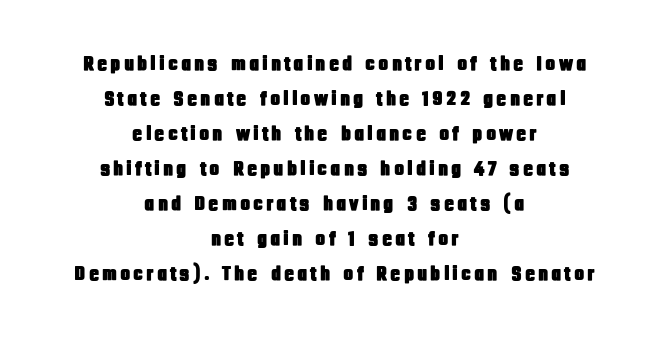
The image shows 21 px text type, upright; set centered, normal line spacing (1.67x), not underlined.
